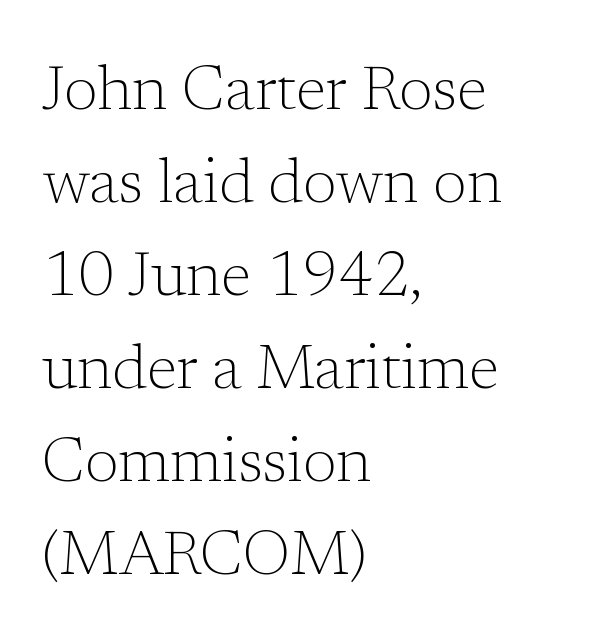
The image shows 62 px light serif type, upright; set left-aligned, normal line spacing (1.5x), normal letter spacing, not underlined; low stroke contrast and a medium x-height.
